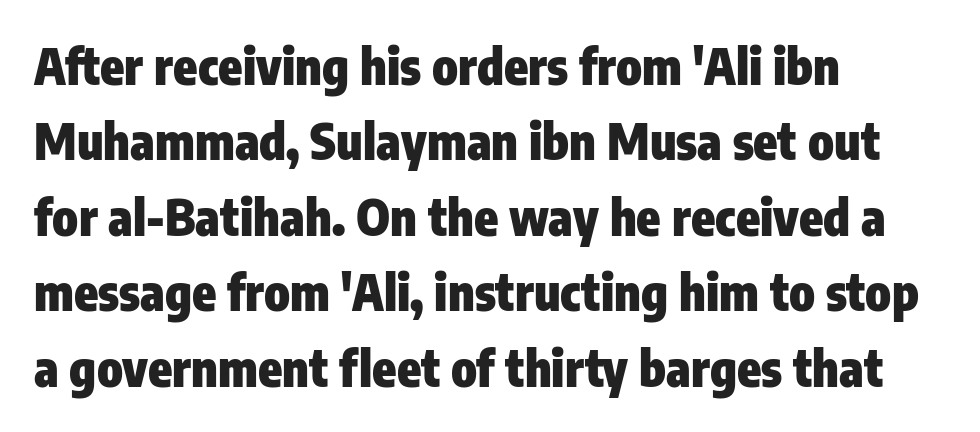
Q: Is the text bold? A: Yes.
Q: Is the text italic (slanted)? A: No, it is upright.
Q: Is the typeface a serif or a sans-serif typeface? A: Sans-serif.
Q: Is the text underlined? A: No.
Q: How is the paragraph aligned? A: Left-aligned.
Q: Is the spacing between letters normal or unusually wide? A: Normal.
Q: Is the spacing between lines tight, normal or loose? A: Normal.
Q: Width (condensed, normal, or wide)? A: Condensed.
Q: Stroke contrast? A: Low.
Q: x-height? A: Medium.
Q: Monospaced? A: No.
